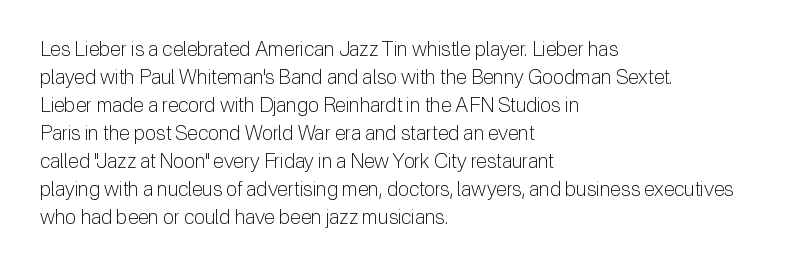
The image shows 20 px text type, upright; set left-aligned, normal line spacing (1.4x), normal letter spacing, not underlined.
